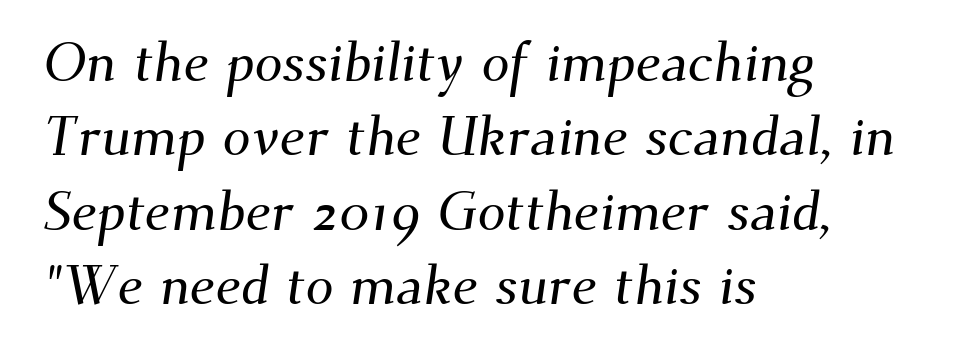
{"serif": "yes", "width": "normal", "stroke_contrast": "medium", "x_height": "small", "monospaced": "no", "underline": "no", "align": "left", "line_spacing": "normal", "line_spacing_ratio": 1.33, "letter_spacing": "normal", "letter_spacing_em": 0.0, "glyph_px": 56}
